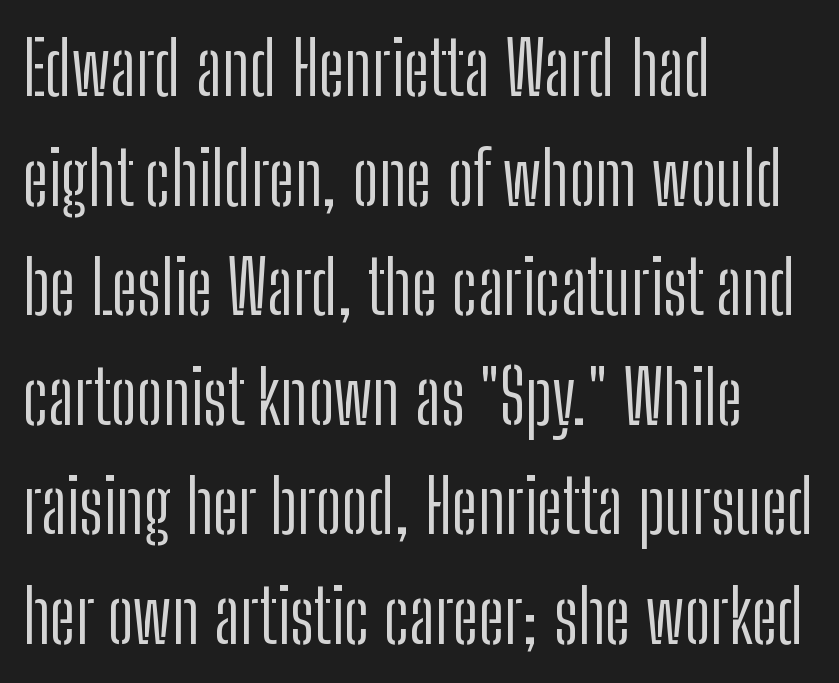
{"serif": "no", "italic": "no", "bold": "no", "weight": "light", "width": "condensed", "stroke_contrast": "low", "x_height": "medium", "monospaced": "no", "underline": "no", "align": "left", "line_spacing": "normal", "line_spacing_ratio": 1.48, "letter_spacing": "normal", "letter_spacing_em": 0.0, "glyph_px": 74}
